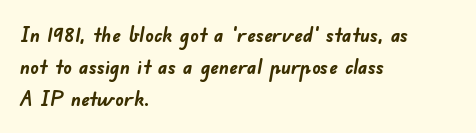
{"bold": "yes", "underline": "no", "align": "left", "line_spacing": "normal", "line_spacing_ratio": 1.53, "letter_spacing": "normal", "letter_spacing_em": 0.0, "glyph_px": 21}
